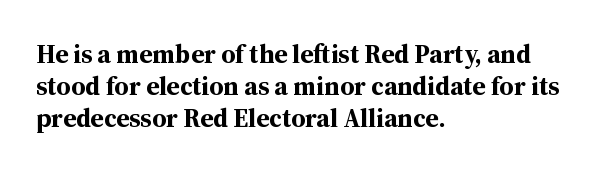
Q: Is the text bold? A: Yes.
Q: Is the text italic (slanted)? A: No, it is upright.
Q: Is the text underlined? A: No.
Q: How is the paragraph aligned? A: Left-aligned.
Q: Is the spacing between letters normal or unusually wide? A: Normal.
